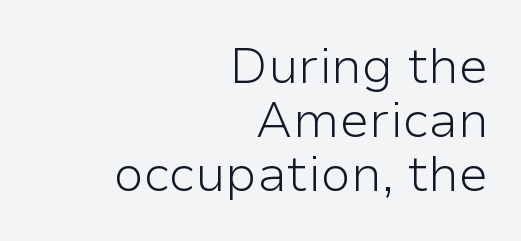
The image shows 50 px light sans-serif type, upright; set right-aligned, tight line spacing (1.08x), normal letter spacing, not underlined; low stroke contrast and a medium x-height.
